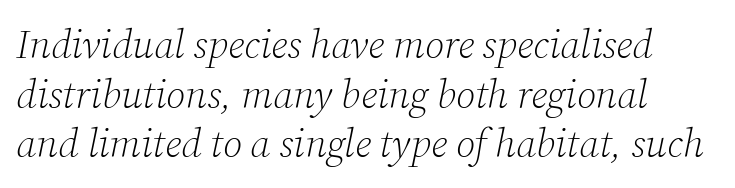
Stroke mass is kept to a normal reading level or below. Short and long lines alike share a common starting point at left. Rendered with sloped, italic letterforms. The glyphs in this specimen are seriffed. Plain, unruled lines of type. The letters advance in unequal steps, a hallmark of proportional type.
